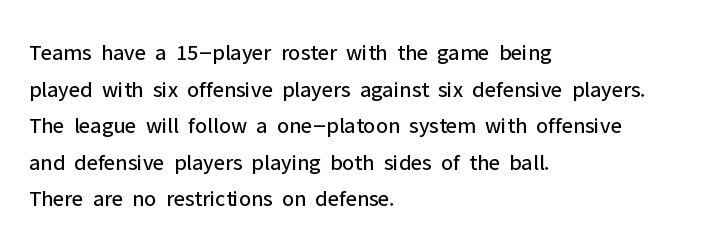
Q: Is the text bold? A: No.
Q: Is the text italic (slanted)? A: No, it is upright.
Q: Is the text underlined? A: No.
Q: How is the paragraph aligned? A: Left-aligned.
Q: Is the spacing between letters normal or unusually wide? A: Normal.
Q: Is the spacing between lines tight, normal or loose? A: Normal.
